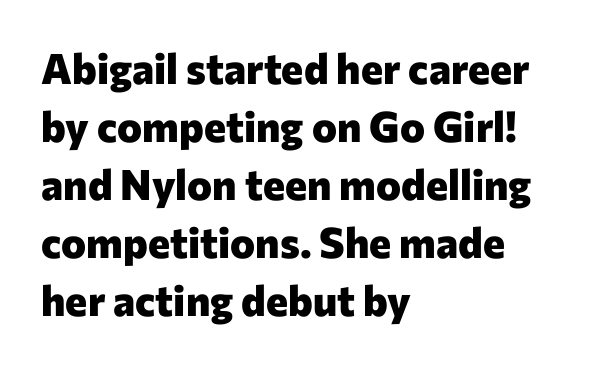
The image shows 42 px heavy sans-serif type, upright; set left-aligned, normal line spacing (1.38x), normal letter spacing, not underlined; low stroke contrast and a medium x-height.
